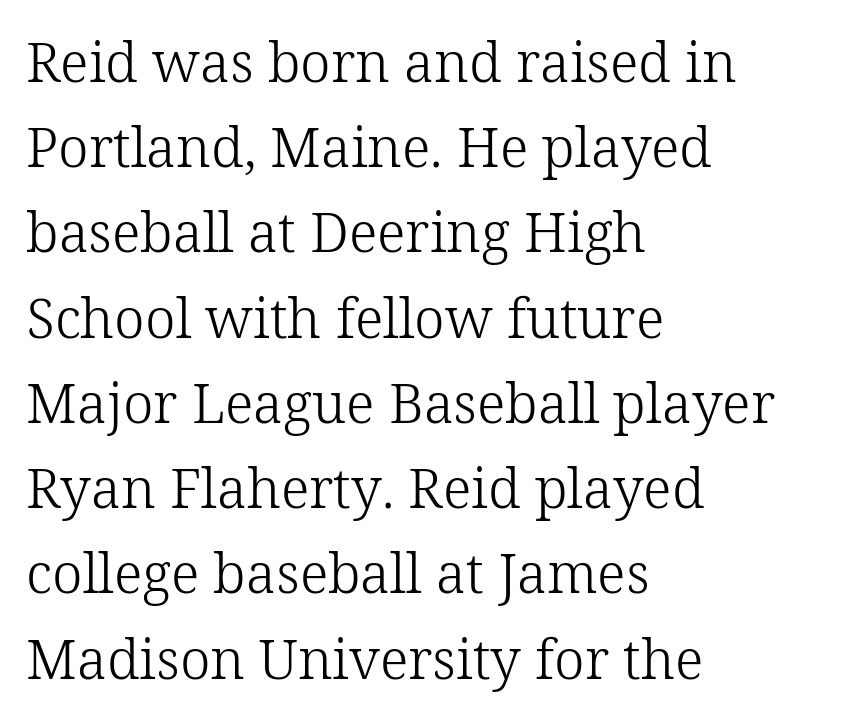
The image shows 55 px light serif type, upright; set left-aligned, normal line spacing (1.55x), normal letter spacing, not underlined; low stroke contrast and a medium x-height.
